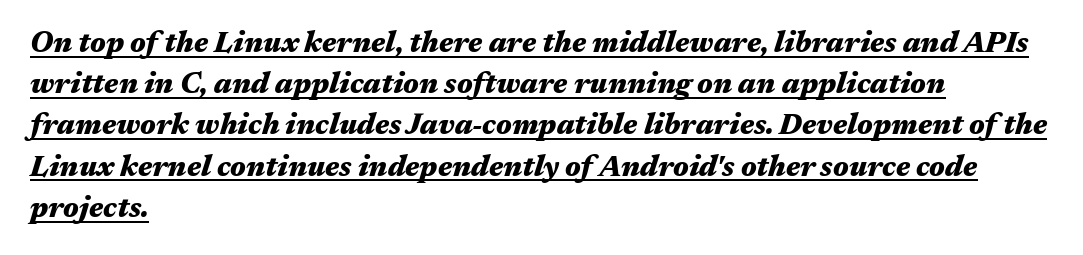
The image shows 29 px heavy, wide type, italic (leaning right); set left-aligned, normal line spacing (1.42x), normal letter spacing, underlined; medium stroke contrast and a medium x-height.
